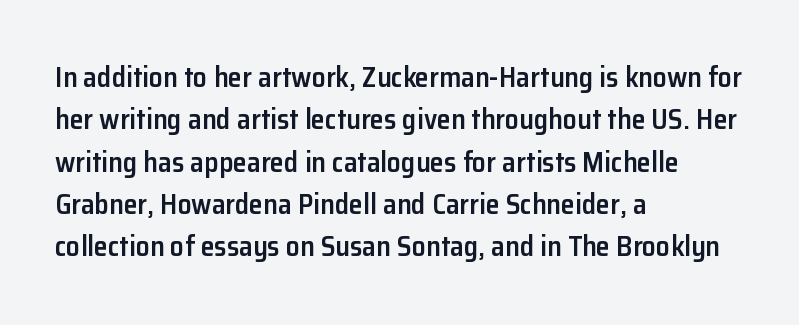
The image shows 28 px semibold sans-serif type, upright; set left-aligned, normal line spacing (1.51x), normal letter spacing, not underlined; low stroke contrast and a medium x-height.
